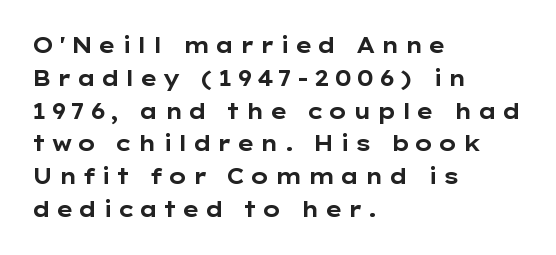
The image shows 21 px bold type, upright; set left-aligned, normal line spacing (1.56x), unusually wide letter spacing (+0.21 em), not underlined.
